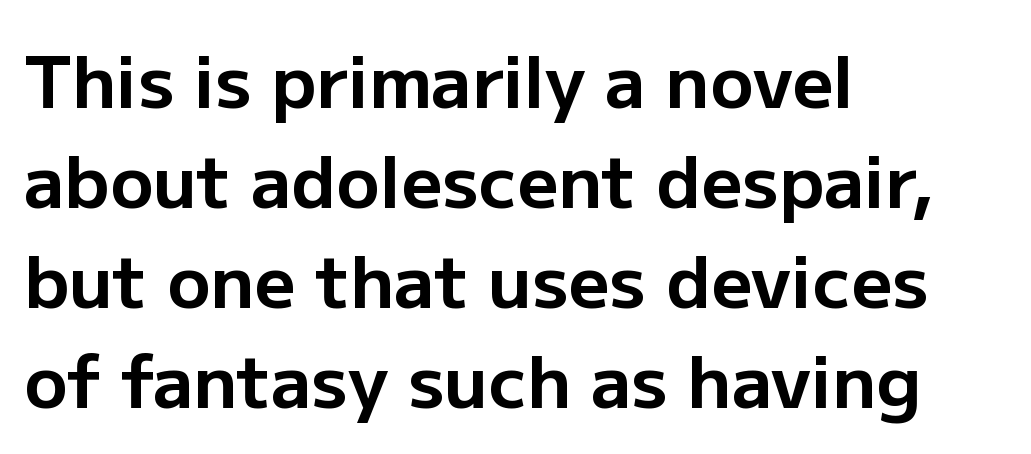
The image shows 72 px bold sans-serif type, upright; set left-aligned, normal line spacing (1.39x), normal letter spacing, not underlined; low stroke contrast and a medium x-height.
